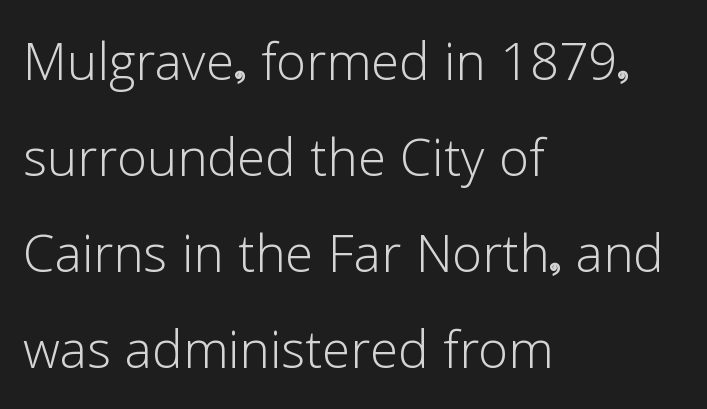
Q: Is the text bold? A: No.
Q: Is the text italic (slanted)? A: No, it is upright.
Q: Is the typeface a serif or a sans-serif typeface? A: Sans-serif.
Q: Is the text underlined? A: No.
Q: How is the paragraph aligned? A: Left-aligned.
Q: Is the spacing between letters normal or unusually wide? A: Normal.
Q: Is the spacing between lines tight, normal or loose? A: Normal.
Q: Width (condensed, normal, or wide)? A: Normal.
Q: Stroke contrast? A: Low.
Q: x-height? A: Medium.
Q: Monospaced? A: No.
